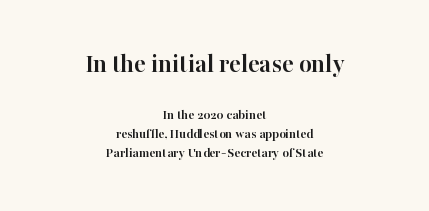
Size contrast runs from large at the top to small at the bottom. Line spacing here is normal. Weight: bold. Teacher's note: observe the equal gaps on both sides — that is centered alignment. The type is set solid horizontally, with unmodified tracking. Anything drawn beneath the words? Only blank space.
